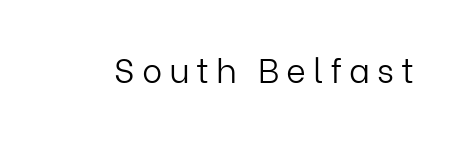
{"serif": "no", "italic": "no", "bold": "no", "weight": "light", "width": "normal", "stroke_contrast": "low", "x_height": "medium", "monospaced": "no", "underline": "no", "letter_spacing": "wide", "letter_spacing_em": 0.2, "glyph_px": 34}
